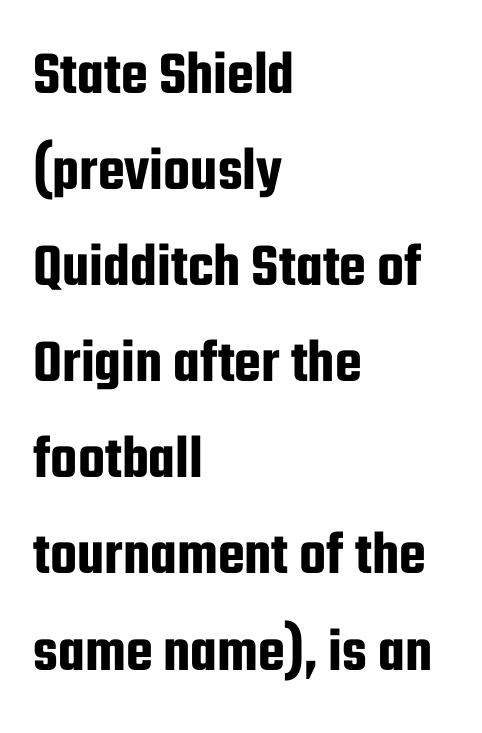
The axis of the letterforms is exactly vertical. Note the varied advance widths — an 'i' is clearly narrower than an 'm'. The letters carry no serifs — their stems end cleanly without finishing strokes. Anything drawn beneath the words? Only blank space.
